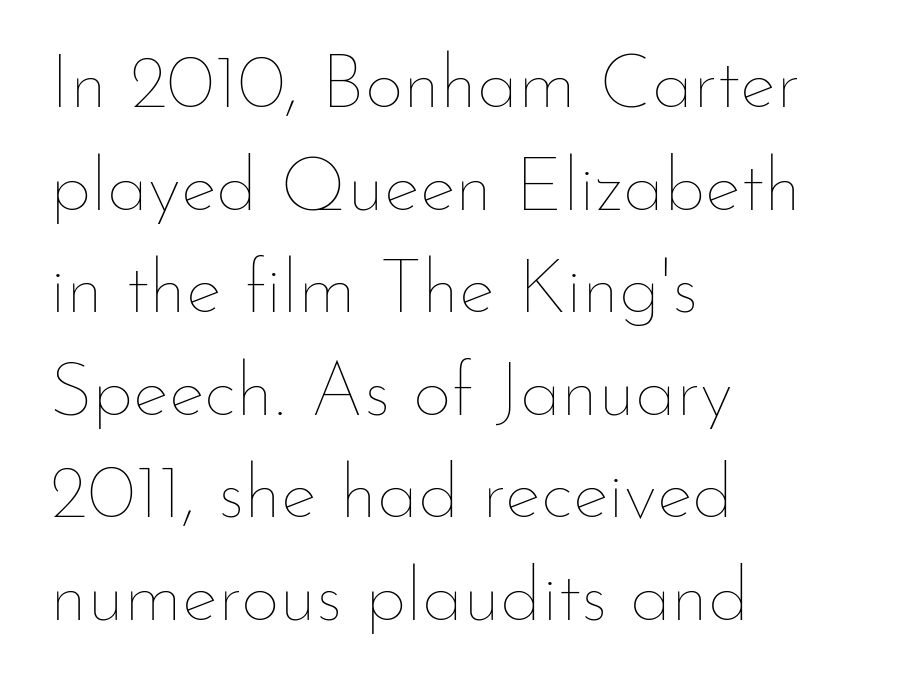
{"italic": "no", "bold": "no", "weight": "thin", "width": "normal", "stroke_contrast": "low", "x_height": "small", "monospaced": "no", "underline": "no", "align": "left", "line_spacing": "normal", "line_spacing_ratio": 1.35, "letter_spacing": "normal", "letter_spacing_em": 0.0, "glyph_px": 76}
